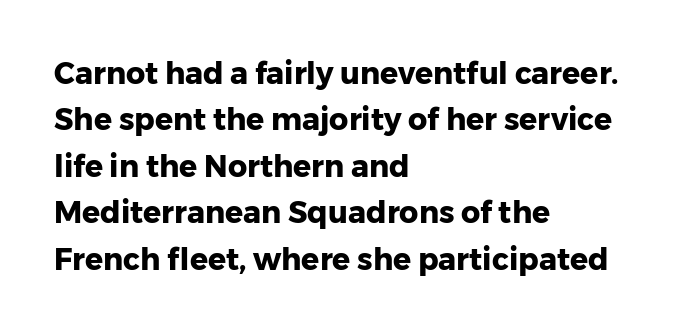
Underlining? Definitely not there. A typesetter would call this leading conventional body-copy spacing. Serif or sans? Sans — the stroke terminals are bare. Compared with a centered layout, this one pins lines to the left instead.
